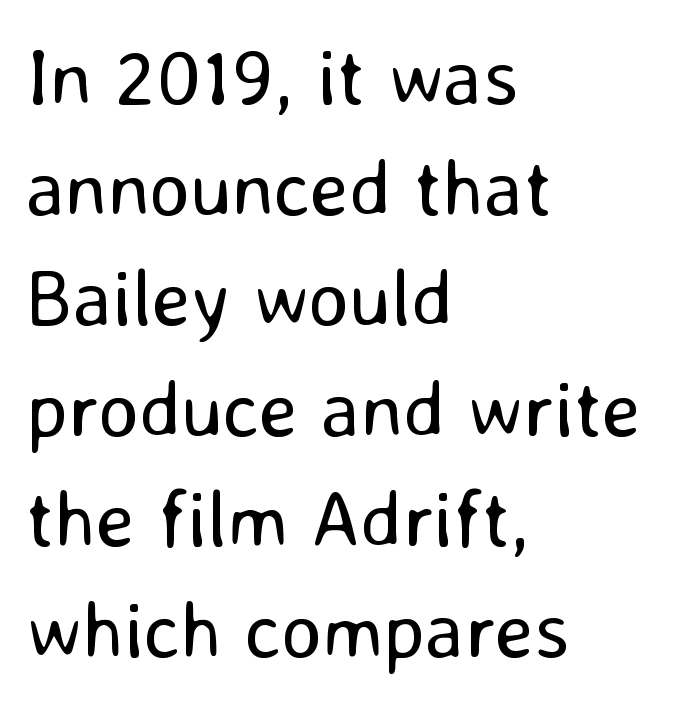
The image shows 79 px regular-weight sans-serif type, upright; set left-aligned, normal line spacing (1.4x), normal letter spacing, not underlined; low stroke contrast and a medium x-height.
